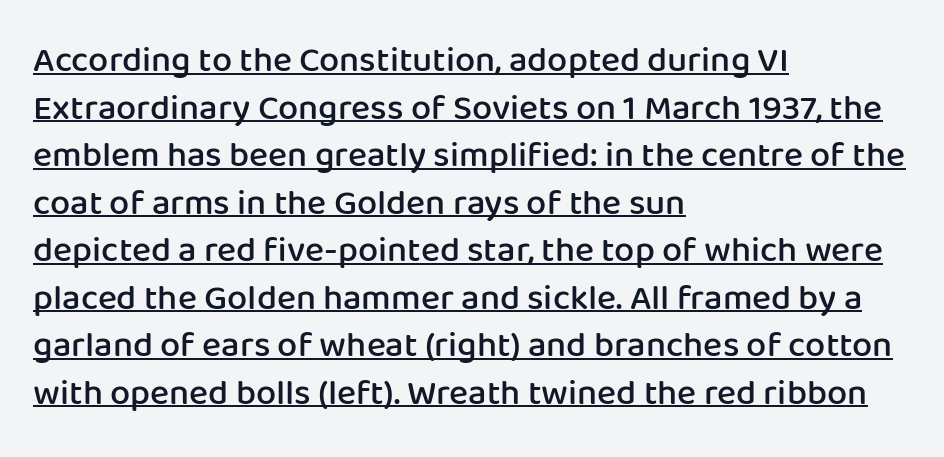
The image shows 36 px semibold sans-serif type, upright; set left-aligned, normal line spacing (1.32x), normal letter spacing, underlined; low stroke contrast and a medium x-height.
